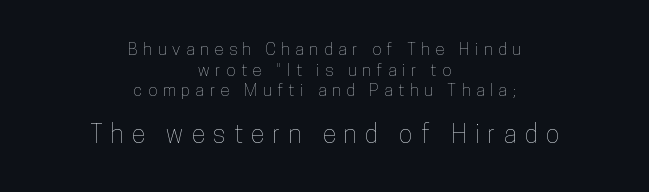
The image shows 25 px text type, upright; set centered, line spacing 1.21x, unusually wide letter spacing (+0.34 em), not underlined; the second (bottom) block is 1.47x larger.
